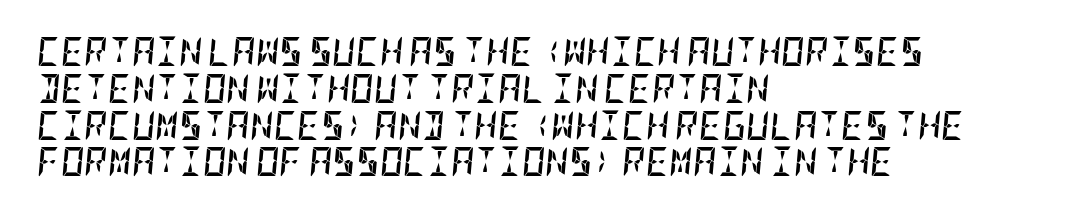
Notice how descenders clear the ascenders below comfortably — that's standard leading. These lines were composed using italics. The passage shown is not underscored anywhere. Is the type bold? Yes — the strokes are clearly thick and heavy. Does extra space separate the letters? No, they use regular spacing. Notice how the passage keeps a crisp vertical edge on the left only.
